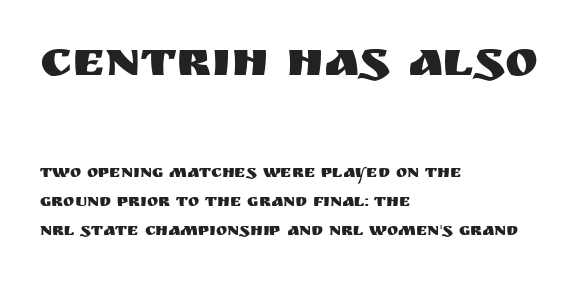
The image shows 50 px sans-serif type, upright; set left-aligned, normal line spacing (1.7x), normal letter spacing, not underlined; the first (top) block is 2.94x larger; medium stroke contrast and a large x-height.
